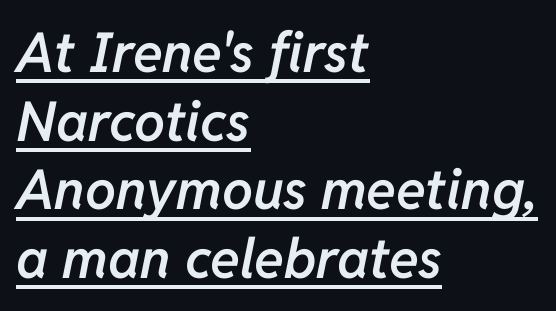
{"italic": "yes", "lean": "right", "slant_degrees": 11, "bold": "semi", "weight": "semibold", "width": "normal", "stroke_contrast": "low", "x_height": "medium", "monospaced": "no", "underline": "yes", "align": "left", "line_spacing": "normal", "line_spacing_ratio": 1.25, "letter_spacing": "normal", "letter_spacing_em": 0.0, "glyph_px": 55}
